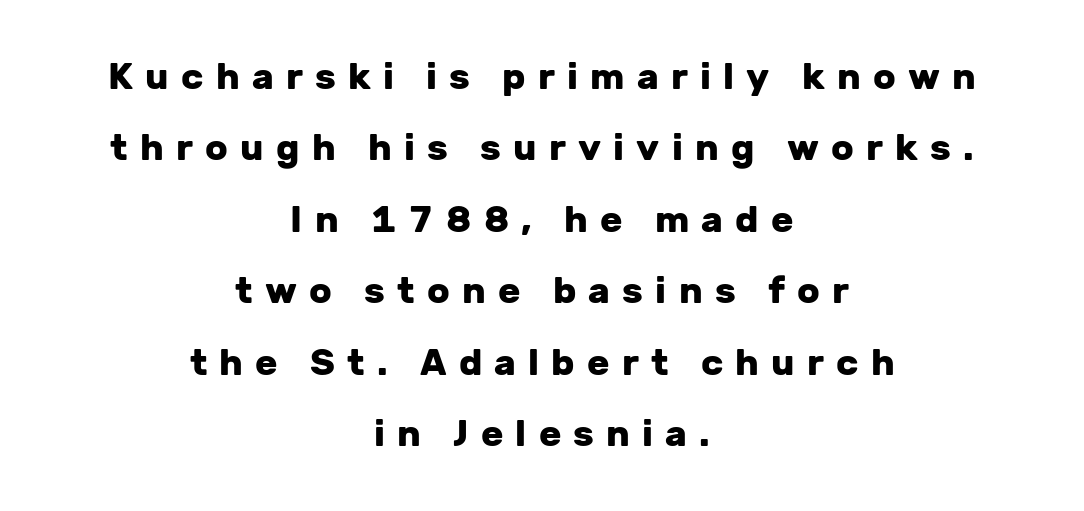
Q: Is the text bold? A: Yes.
Q: Is the text italic (slanted)? A: No, it is upright.
Q: Is the typeface a serif or a sans-serif typeface? A: Sans-serif.
Q: Is the text underlined? A: No.
Q: How is the paragraph aligned? A: Centered.
Q: Is the spacing between letters normal or unusually wide? A: Unusually wide.
Q: Is the spacing between lines tight, normal or loose? A: Loose.
Q: Width (condensed, normal, or wide)? A: Normal.
Q: Stroke contrast? A: Low.
Q: x-height? A: Medium.
Q: Monospaced? A: No.
